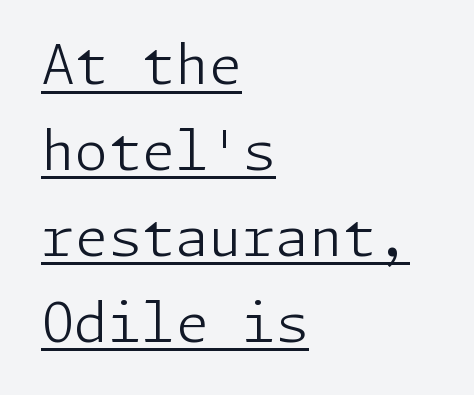
Q: Is the text bold? A: No.
Q: Is the text italic (slanted)? A: No, it is upright.
Q: Is the typeface a serif or a sans-serif typeface? A: Sans-serif.
Q: Is the text underlined? A: Yes.
Q: How is the paragraph aligned? A: Left-aligned.
Q: Is the spacing between letters normal or unusually wide? A: Normal.
Q: Is the spacing between lines tight, normal or loose? A: Normal.
Q: Width (condensed, normal, or wide)? A: Normal.
Q: Stroke contrast? A: Low.
Q: x-height? A: Medium.
